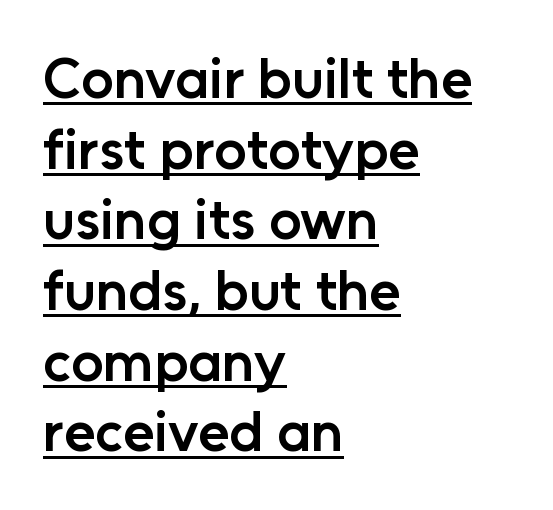
Letter spacing: default. This sample carries an underscore along the baseline area. The rendering shows plain stroke endings on the letterforms — a sans-serif design. A typesetter would call this proportional, since set widths differ per character. Leftover space on each line is placed entirely after the last word.
